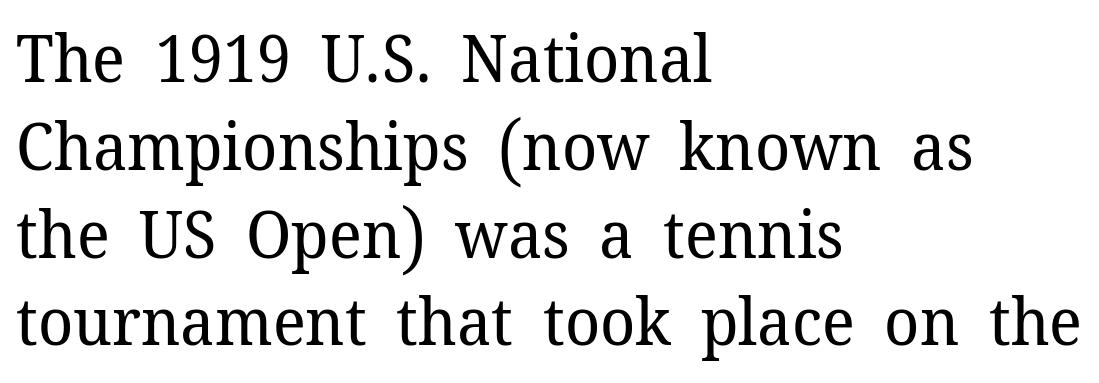
Q: Is the text bold? A: No.
Q: Is the text italic (slanted)? A: No, it is upright.
Q: Is the typeface a serif or a sans-serif typeface? A: Serif.
Q: Is the text underlined? A: No.
Q: How is the paragraph aligned? A: Left-aligned.
Q: Is the spacing between letters normal or unusually wide? A: Normal.
Q: Is the spacing between lines tight, normal or loose? A: Normal.
Q: Width (condensed, normal, or wide)? A: Normal.
Q: Stroke contrast? A: Low.
Q: x-height? A: Medium.
Q: Monospaced? A: No.
